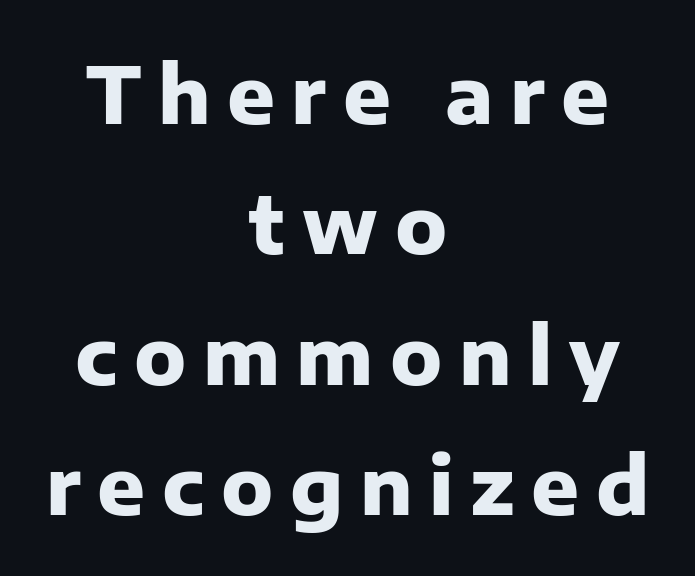
The image shows 79 px heavy sans-serif type, upright; set centered, normal line spacing (1.65x), unusually wide letter spacing (+0.21 em), not underlined; low stroke contrast and a medium x-height.
